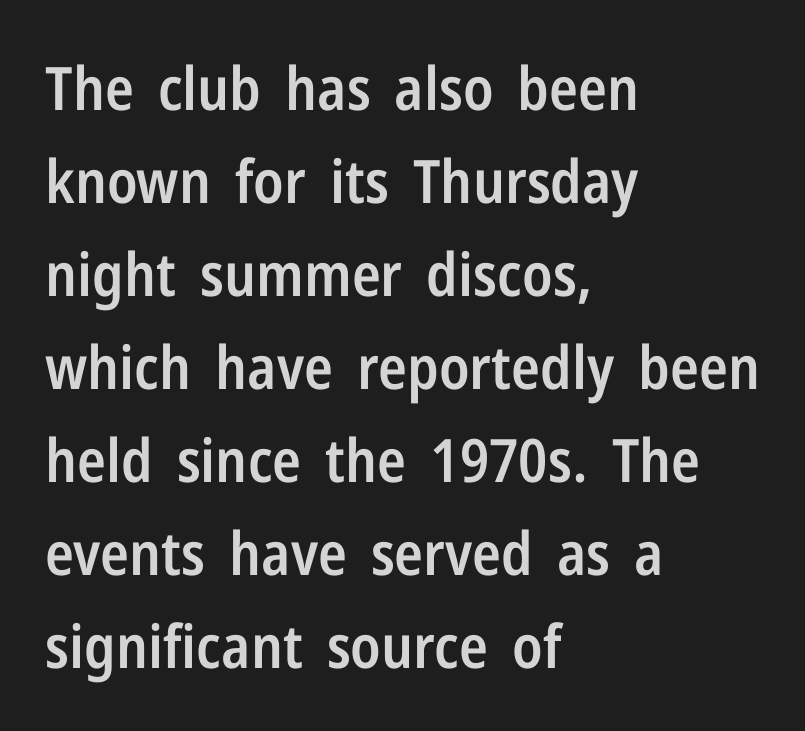
{"serif": "no", "italic": "no", "bold": "semi", "weight": "semibold", "width": "condensed", "stroke_contrast": "low", "x_height": "medium", "monospaced": "no", "underline": "no", "align": "left", "line_spacing": "normal", "line_spacing_ratio": 1.55, "letter_spacing": "normal", "letter_spacing_em": 0.0, "glyph_px": 60}
